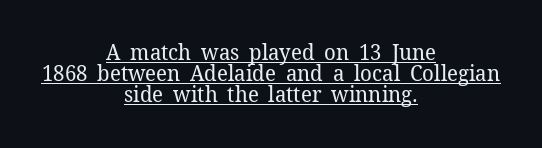
{"italic": "no", "bold": "no", "underline": "yes", "align": "center", "line_spacing": "tight", "line_spacing_ratio": 0.96, "letter_spacing": "normal", "letter_spacing_em": 0.0, "glyph_px": 22}
